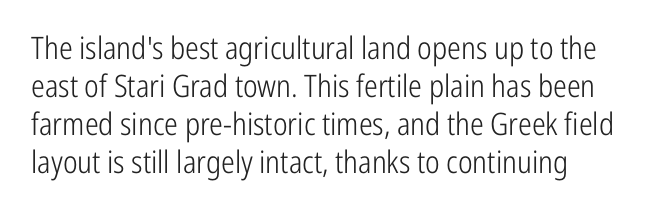
Look at the tracking — it's just the regular setting, nothing added. The paragraph shown leans on its left margin. Ascenders rise straight up at ninety degrees. Observe the absence of serifs on each vertical stroke in this sample.
